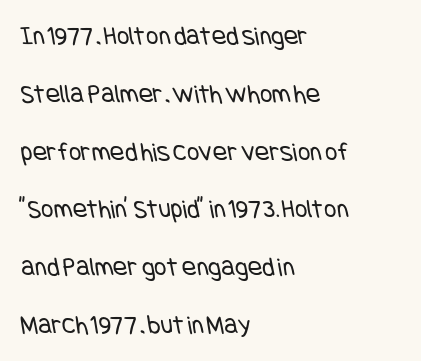
The image shows 27 px text type; set left-aligned, loose line spacing (2.14x), normal letter spacing, not underlined.
